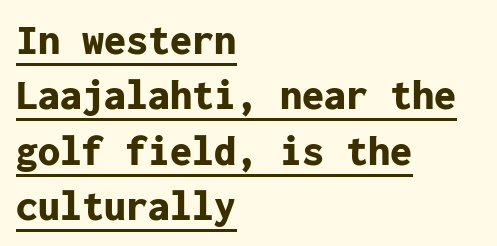
The image shows 44 px bold sans-serif type, upright, monospaced; set left-aligned, normal line spacing (1.26x), normal letter spacing, underlined; low stroke contrast and a medium x-height.
